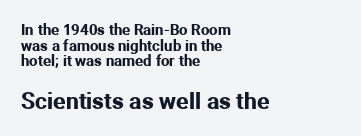
A student would notice the bottom passage is typeset larger than what precedes it. Tall strokes in this sample are plumb rather than angled. The line texture is even and compact thanks to regular tracking. The lines in this sample share a left origin and differ only in where they stop.
